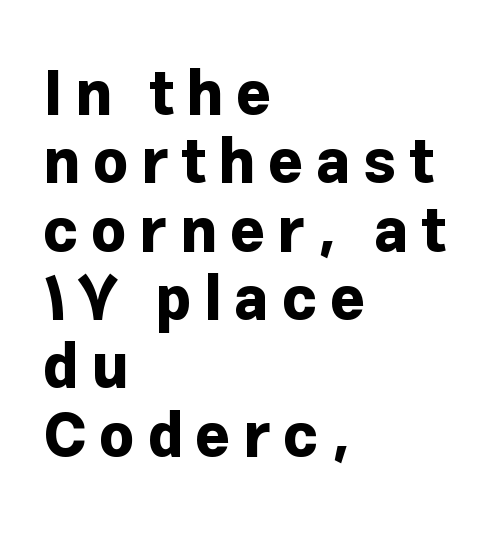
The image shows 61 px bold sans-serif type, upright; set left-aligned, tight line spacing (1.12x), unusually wide letter spacing (+0.2 em), not underlined; low stroke contrast and a medium x-height.
